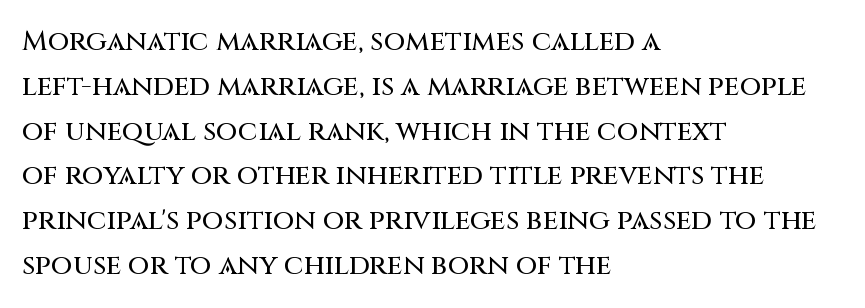
The image shows 28 px sans-serif type, upright; set left-aligned, normal line spacing (1.6x), normal letter spacing, not underlined; medium stroke contrast and a large x-height.
